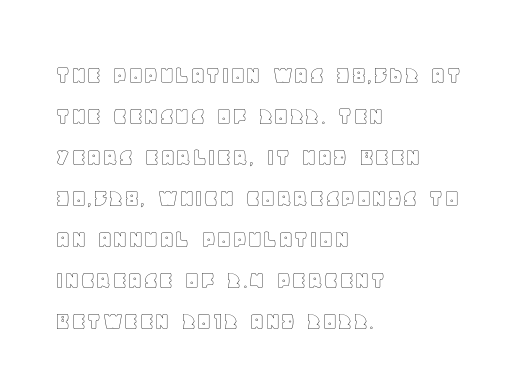
The image shows 27 px text type, upright; set left-aligned, normal line spacing (1.52x), normal letter spacing, not underlined.
